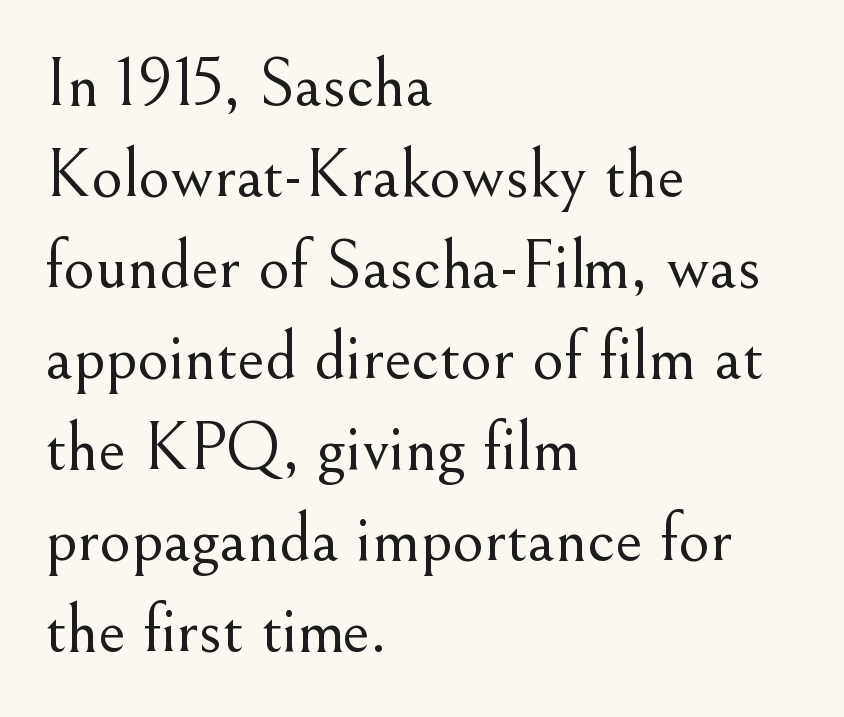
The image shows 69 px light serif type, upright; set left-aligned, normal line spacing (1.32x), normal letter spacing, not underlined; medium stroke contrast and a small x-height.
